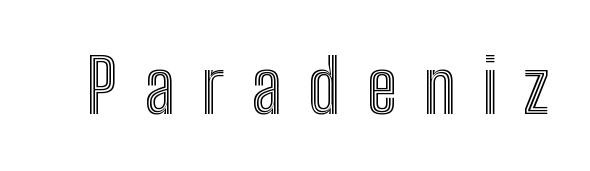
{"italic": "no", "width": "condensed", "x_height": "medium", "monospaced": "no", "underline": "no", "letter_spacing": "wide", "letter_spacing_em": 0.36, "glyph_px": 74}
